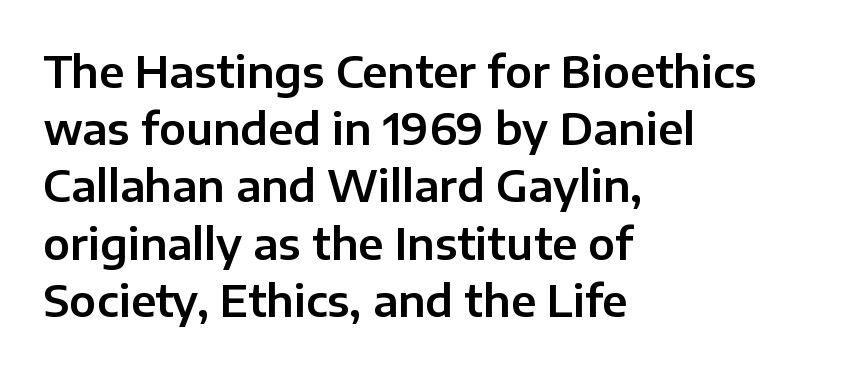
A student would call this left alignment; a typographer would say flush left, rag right. The type is set solid horizontally, with unmodified tracking. Note the varied advance widths — an 'i' is clearly narrower than an 'm'. The axis of the letterforms is exactly vertical. Just letters on the line, the space beneath them empty.
